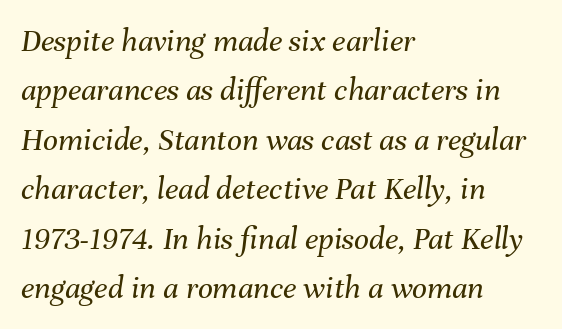
The image shows 33 px regular-weight type, italic (leaning right); set left-aligned, normal line spacing (1.5x), normal letter spacing, not underlined; medium stroke contrast and a medium x-height.
